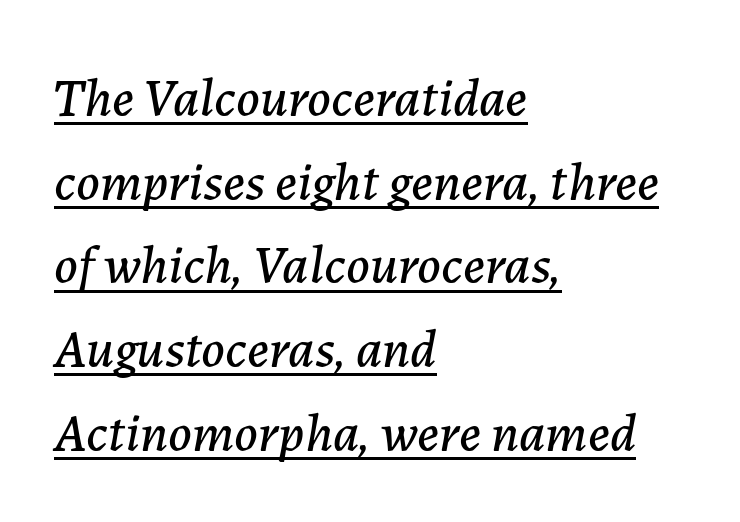
The image shows 54 px text type, italic (leaning right); set left-aligned, normal line spacing (1.55x), normal letter spacing, underlined; low stroke contrast and a medium x-height.
